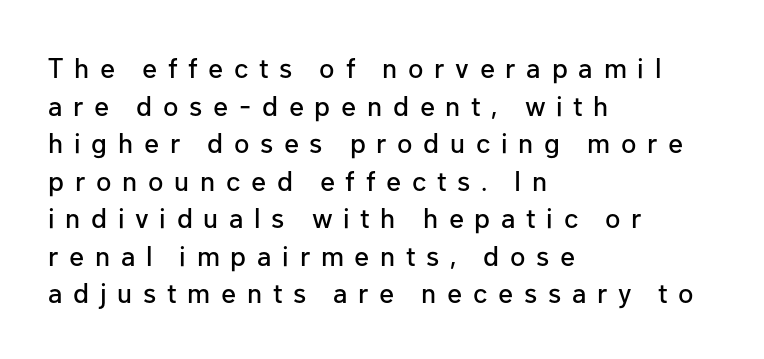
The image shows 28 px sans-serif type, upright; set left-aligned, normal line spacing (1.34x), unusually wide letter spacing (+0.38 em), not underlined; low stroke contrast and a medium x-height.
